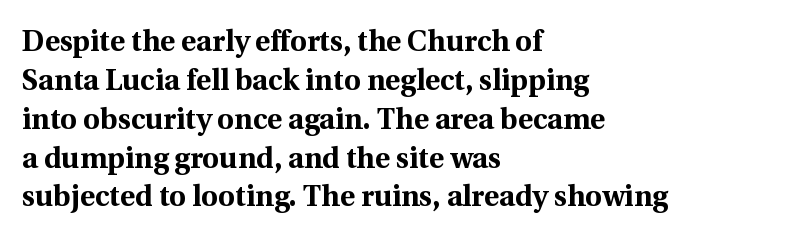
{"serif": "yes", "italic": "no", "bold": "yes", "weight": "bold", "width": "normal", "x_height": "medium", "monospaced": "no", "underline": "no", "align": "left", "line_spacing": "normal", "line_spacing_ratio": 1.34, "letter_spacing": "normal", "letter_spacing_em": 0.0, "glyph_px": 29}
